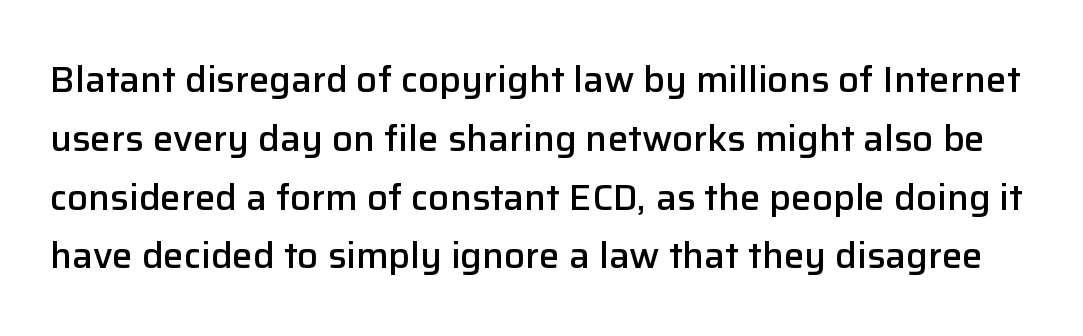
The image shows 37 px semibold sans-serif type, upright; set normal line spacing (1.59x), normal letter spacing, not underlined; low stroke contrast and a medium x-height.
